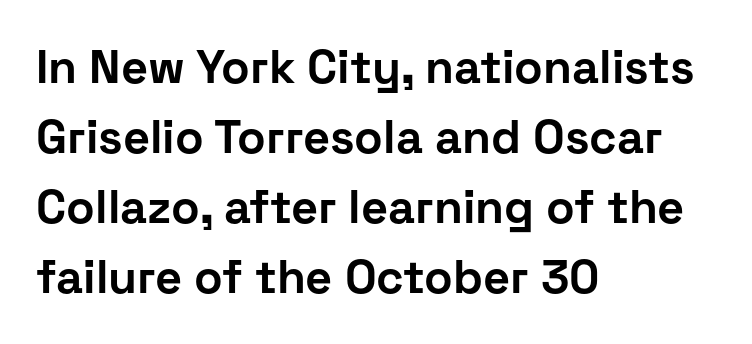
{"serif": "no", "italic": "no", "bold": "yes", "weight": "bold", "width": "normal", "stroke_contrast": "low", "x_height": "medium", "monospaced": "no", "underline": "no", "align": "left", "line_spacing": "normal", "line_spacing_ratio": 1.49, "letter_spacing": "normal", "letter_spacing_em": 0.0, "glyph_px": 47}
